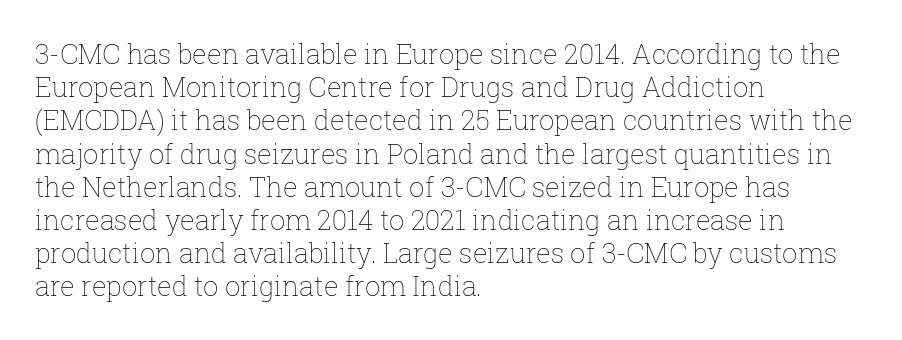
The image shows 27 px text type, upright; set left-aligned, line spacing 1.23x, normal letter spacing, not underlined.
